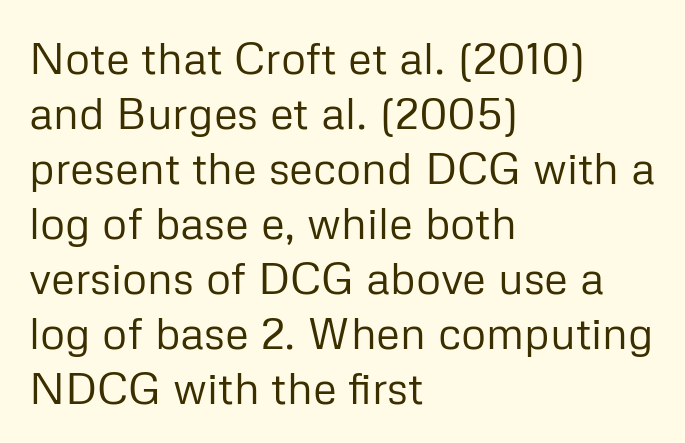
The image shows 44 px regular-weight sans-serif type, upright; set left-aligned, normal line spacing (1.25x), normal letter spacing, not underlined; low stroke contrast and a medium x-height.
